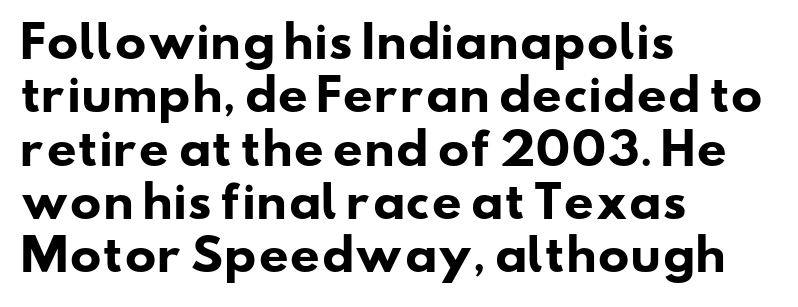
Layout note: lines flush left. The area under the type is left untouched. A sans-serif font was chosen for this passage. Each letter keeps its own natural width here, so spacing adapts to shape. Line spacing here is normal. Caption: standard tracking, unaltered.
